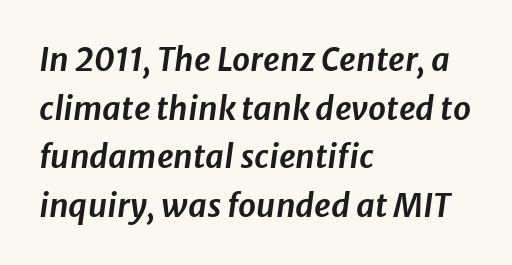
The image shows 32 px text type, italic (leaning right); set left-aligned, normal line spacing (1.52x), normal letter spacing, not underlined; low stroke contrast and a medium x-height.
